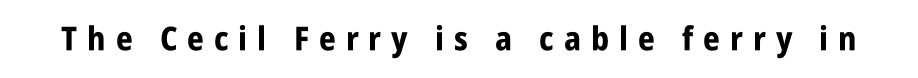
Q: Is the text bold? A: Yes.
Q: Is the text italic (slanted)? A: No, it is upright.
Q: Is the typeface a serif or a sans-serif typeface? A: Sans-serif.
Q: Is the text underlined? A: No.
Q: Is the spacing between letters normal or unusually wide? A: Unusually wide.
Q: Width (condensed, normal, or wide)? A: Condensed.
Q: Stroke contrast? A: Low.
Q: x-height? A: Large.
Q: Monospaced? A: No.
